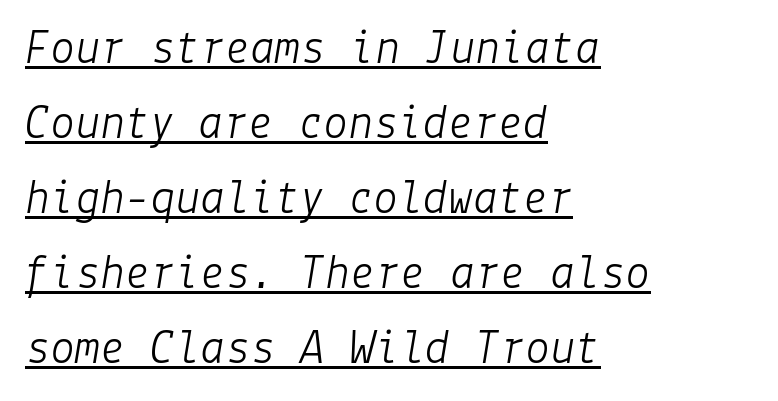
Students, note that the glyphs here touch the page at normal intervals. Leftover space on each line is placed entirely after the last word. Successive baselines arrive at the customary interval. Bold? No — there's no thickening of the strokes. The string is rendered with underlining switched on. Posture: slanted.
